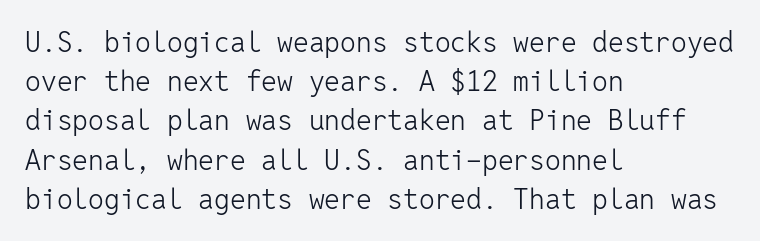
The image shows 28 px light sans-serif type, upright, monospaced; set left-aligned, normal line spacing (1.4x), normal letter spacing, not underlined; low stroke contrast and a medium x-height.
